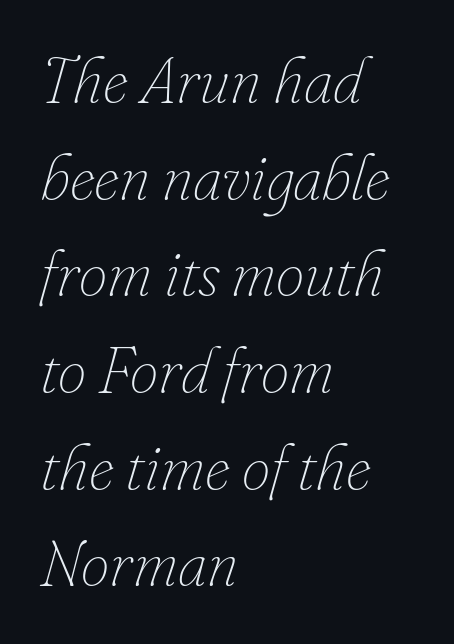
The rendering uses natural spacing where letterforms have individual widths. Anything drawn beneath the words? Only blank space. Each word holds together tightly as a unit, with standard inter-letter gaps. Summary of vertical rhythm: regular, with standard interline spacing. Visually the block forms a straight wall on the left and a jagged coastline on the right. Is the type heavy? It reads as light-to-regular instead.
